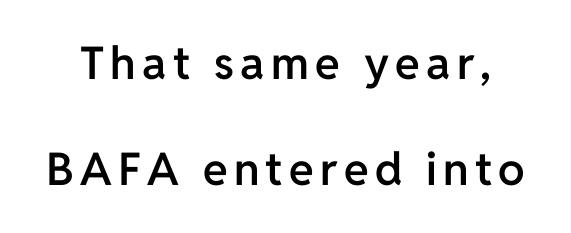
Q: Is the text bold? A: Semi-bold.
Q: Is the text italic (slanted)? A: No, it is upright.
Q: Is the typeface a serif or a sans-serif typeface? A: Sans-serif.
Q: Is the text underlined? A: No.
Q: Is the spacing between lines tight, normal or loose? A: Loose.
Q: Width (condensed, normal, or wide)? A: Normal.
Q: Stroke contrast? A: Low.
Q: x-height? A: Medium.
Q: Monospaced? A: No.
